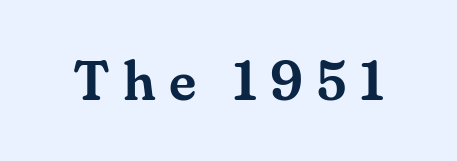
Students, note that the glyphs here are deliberately spaced far apart. It's the straight-up-and-down kind of type. Check under the words: just untouched page. The glyphs in this specimen are seriffed.
